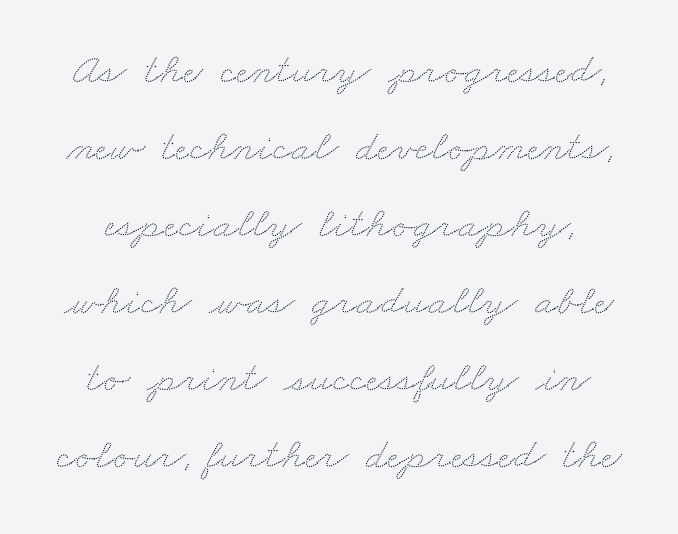
{"width": "wide", "stroke_contrast": "low", "x_height": "small", "monospaced": "no", "underline": "no", "line_spacing_ratio": 1.75, "letter_spacing": "normal", "letter_spacing_em": 0.0, "glyph_px": 44}
